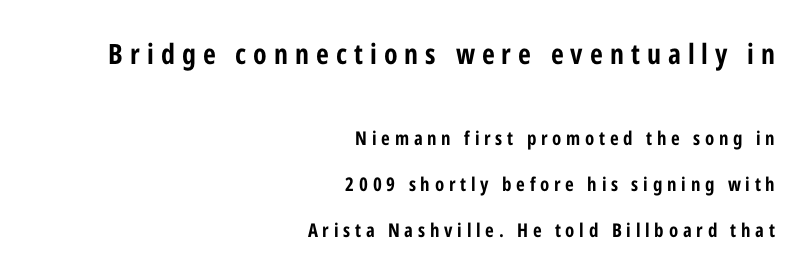
Q: Is the text bold? A: Yes.
Q: Is the text italic (slanted)? A: No, it is upright.
Q: Is the typeface a serif or a sans-serif typeface? A: Sans-serif.
Q: Is the text underlined? A: No.
Q: How is the paragraph aligned? A: Right-aligned.
Q: Is the spacing between letters normal or unusually wide? A: Unusually wide.
Q: Is the spacing between lines tight, normal or loose? A: Loose.
Q: Which block of text is set in a larger size, the first (top) or the second (bottom)? A: The first (top) one.
Q: Width (condensed, normal, or wide)? A: Condensed.
Q: Stroke contrast? A: Low.
Q: x-height? A: Medium.
Q: Monospaced? A: No.
